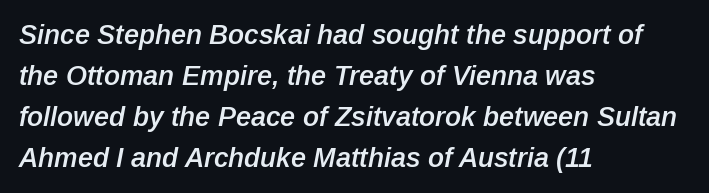
{"italic": "yes", "lean": "right", "slant_degrees": 12, "bold": "semi", "underline": "no", "align": "left", "line_spacing": "normal", "line_spacing_ratio": 1.52, "letter_spacing": "normal", "letter_spacing_em": 0.0, "glyph_px": 27}
